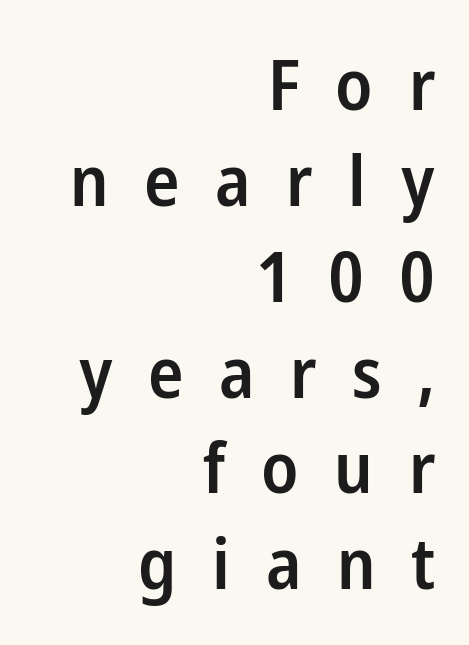
The space beneath each line is pristine and unruled. These lines are composed in type without serifs. Ordinary non-slanted type is in use. Notice how descenders clear the ascenders below comfortably — that's standard leading. These lines stack with their right ends in a neat column.
